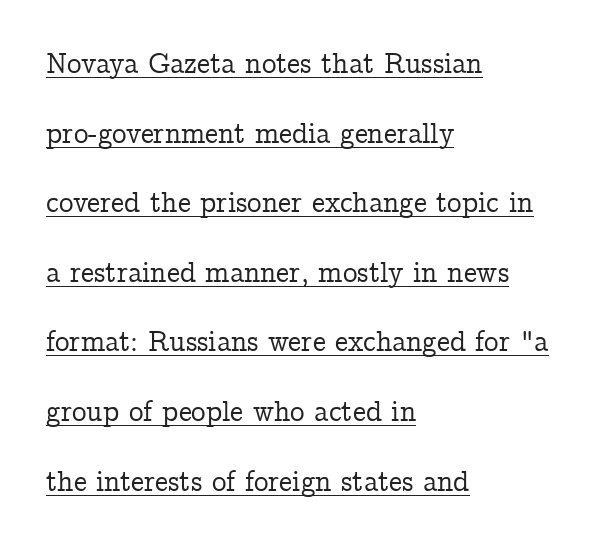
Q: Is the text italic (slanted)? A: No, it is upright.
Q: Is the typeface a serif or a sans-serif typeface? A: Serif.
Q: Is the text underlined? A: Yes.
Q: How is the paragraph aligned? A: Left-aligned.
Q: Is the spacing between letters normal or unusually wide? A: Normal.
Q: Is the spacing between lines tight, normal or loose? A: Loose.
Q: Width (condensed, normal, or wide)? A: Normal.
Q: Stroke contrast? A: Low.
Q: x-height? A: Medium.
Q: Monospaced? A: No.
